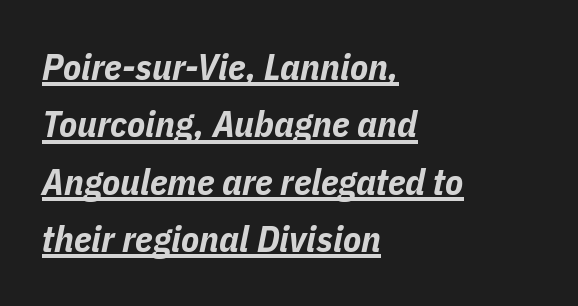
Is the type bold? Yes — the strokes are clearly thick and heavy. No extra tracking has been applied to these lines. The letters advance in unequal steps, a hallmark of proportional type. The passage is arranged the way most books set body copy — flush left.
